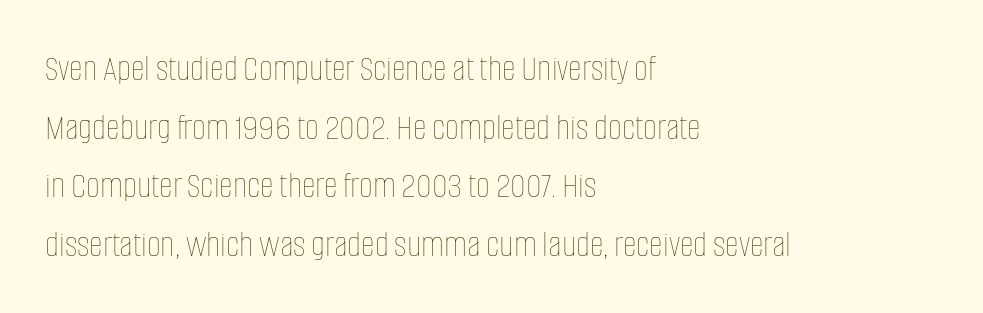
{"italic": "no", "bold": "no", "weight": "thin", "width": "condensed", "stroke_contrast": "low", "x_height": "large", "monospaced": "no", "underline": "no", "align": "left", "line_spacing": "normal", "line_spacing_ratio": 1.54, "letter_spacing": "normal", "letter_spacing_em": 0.0, "glyph_px": 38}
